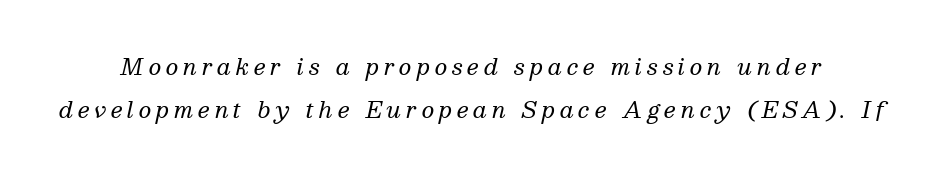
This rendering widens character spacing well past its baseline value. Widely set lines give the paragraph a tall, airy silhouette. Nothing heavy about these letters — not bold at all. Decoration check: the copy has no underline. Slant detected: the letters are inclined.
